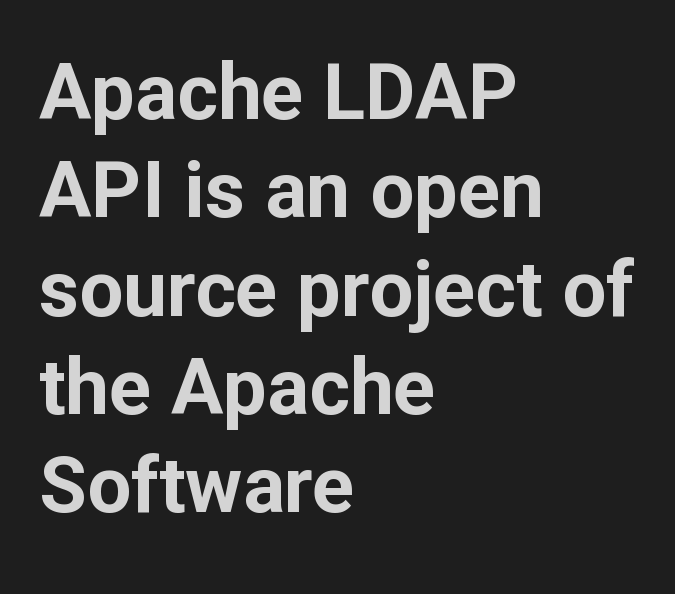
{"serif": "no", "italic": "no", "bold": "yes", "weight": "bold", "width": "normal", "stroke_contrast": "low", "x_height": "medium", "monospaced": "no", "underline": "no", "align": "left", "line_spacing": "normal", "line_spacing_ratio": 1.26, "letter_spacing": "normal", "letter_spacing_em": 0.0, "glyph_px": 78}
